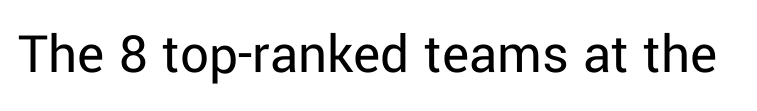
The image shows 57 px regular-weight sans-serif type, upright; set normal letter spacing, not underlined; low stroke contrast and a medium x-height.
